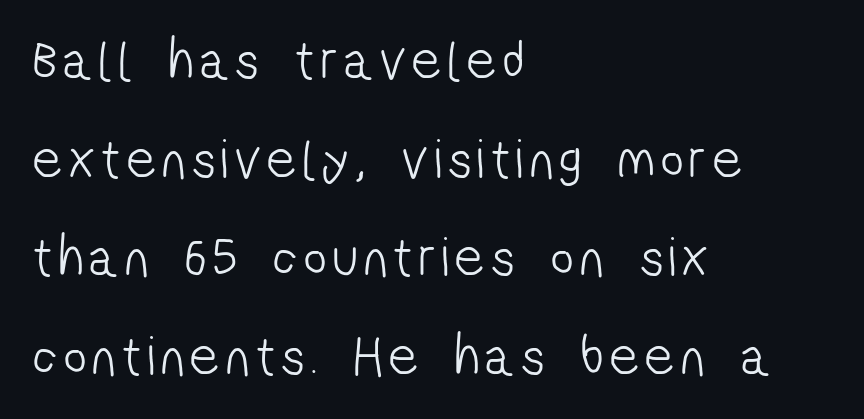
Q: Is the text bold? A: No.
Q: Is the typeface a serif or a sans-serif typeface? A: Sans-serif.
Q: Is the text underlined? A: No.
Q: How is the paragraph aligned? A: Left-aligned.
Q: Width (condensed, normal, or wide)? A: Condensed.
Q: Stroke contrast? A: Low.
Q: x-height? A: Medium.
Q: Monospaced? A: No.
